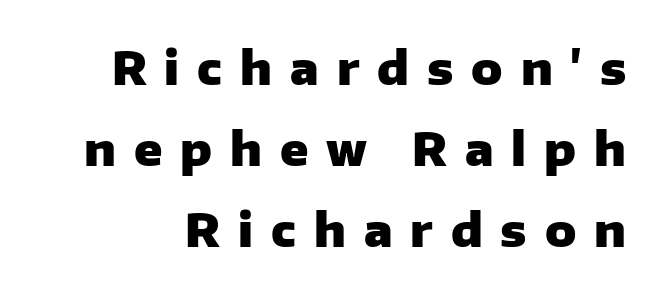
Q: Is the text bold? A: Yes.
Q: Is the text italic (slanted)? A: No, it is upright.
Q: Is the typeface a serif or a sans-serif typeface? A: Sans-serif.
Q: Is the text underlined? A: No.
Q: Is the spacing between letters normal or unusually wide? A: Unusually wide.
Q: Width (condensed, normal, or wide)? A: Normal.
Q: Stroke contrast? A: Low.
Q: x-height? A: Medium.
Q: Monospaced? A: No.
